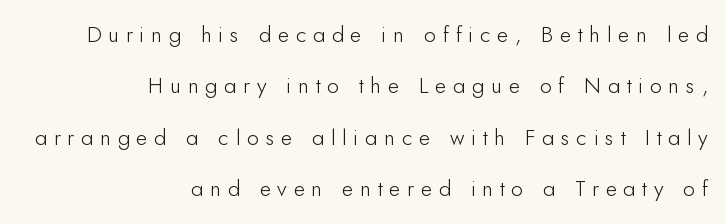
The image shows 22 px text type, upright; set right-aligned, loose line spacing (2.34x), unusually wide letter spacing (+0.3 em), not underlined.
